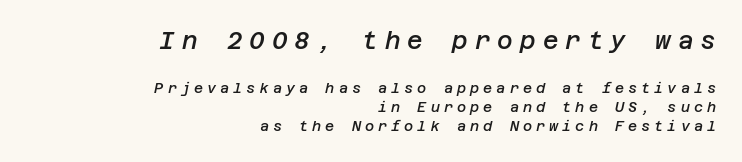
Q: Is the text bold? A: Semi-bold.
Q: Is the text italic (slanted)? A: Yes, it leans right by about 12 degrees.
Q: Is the text underlined? A: No.
Q: How is the paragraph aligned? A: Right-aligned.
Q: Is the spacing between letters normal or unusually wide? A: Unusually wide.
Q: Is the spacing between lines tight, normal or loose? A: Normal.
Q: Which block of text is set in a larger size, the first (top) or the second (bottom)? A: The first (top) one.
